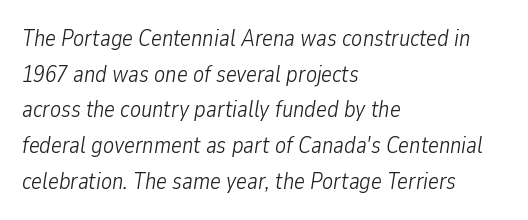
The image shows 23 px text type, italic (leaning right); set left-aligned, normal line spacing (1.55x), normal letter spacing, not underlined.
